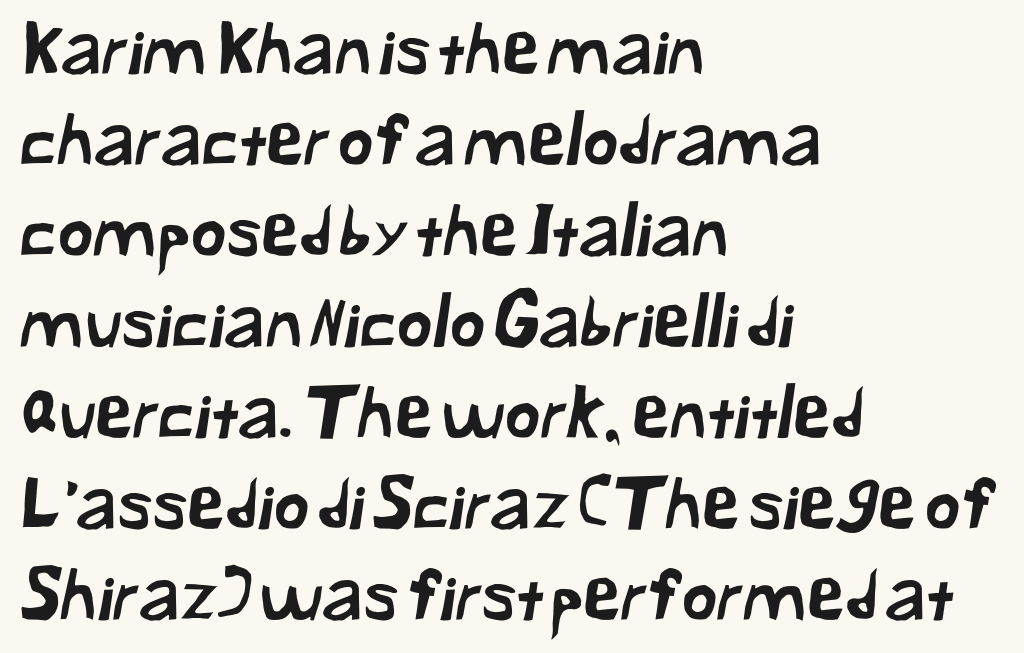
Short note: letters normally spaced. One-word summary of the alignment: left. These lines are composed in type without serifs. Think of a printed novel: that variable character pitch is what you see here. If you measured baseline to baseline, you'd find a middling distance. Honestly, there is no underline to notice here at all.
